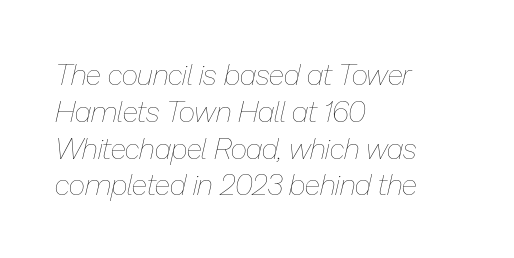
The image shows 29 px thin type, italic (leaning right); set left-aligned, normal line spacing (1.27x), normal letter spacing, not underlined; low stroke contrast and a medium x-height.
